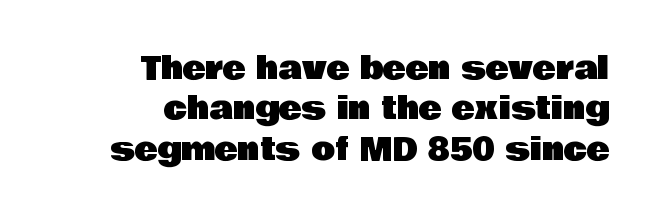
Right-aligned paragraph, ragged on the left. The letters stand upright; this is a roman face. The face used here is proportionally spaced, like ordinary book or web type. The gap between lines stays unmarked.
